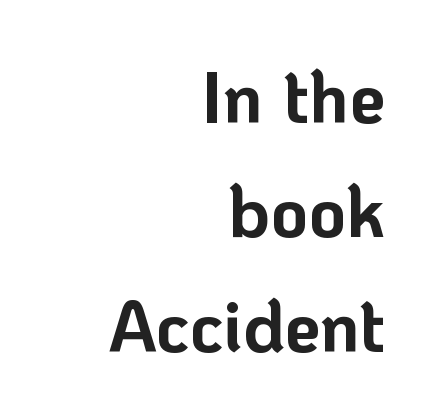
When letters stand straight like this, we call the style roman or upright. Anything drawn beneath the words? Only blank space. Unlike a traditional serif, this face leaves its strokes unadorned. Emphasis by weight is at full strength: bold. Inter-character spacing is left at the font's built-in metrics.
